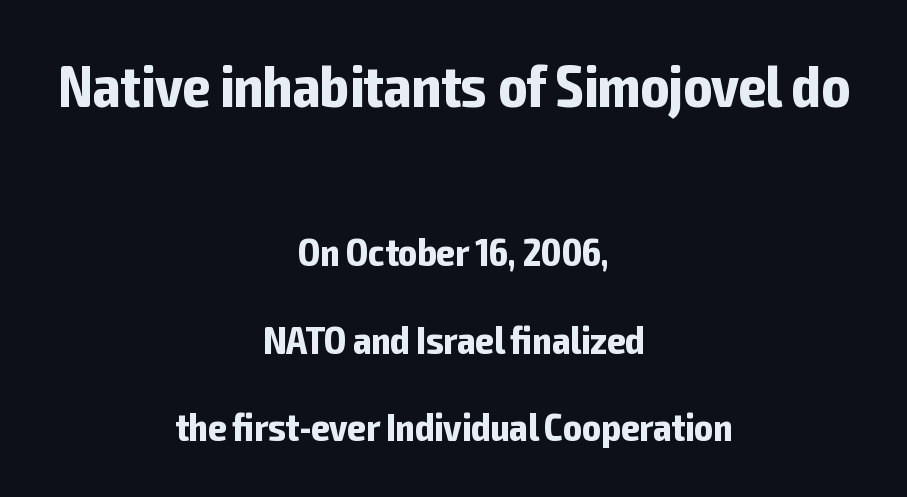
Q: Is the text bold? A: Yes.
Q: Is the text italic (slanted)? A: No, it is upright.
Q: Is the typeface a serif or a sans-serif typeface? A: Sans-serif.
Q: Is the text underlined? A: No.
Q: How is the paragraph aligned? A: Centered.
Q: Is the spacing between letters normal or unusually wide? A: Normal.
Q: Is the spacing between lines tight, normal or loose? A: Loose.
Q: Which block of text is set in a larger size, the first (top) or the second (bottom)? A: The first (top) one.
Q: Width (condensed, normal, or wide)? A: Condensed.
Q: Stroke contrast? A: Low.
Q: x-height? A: Medium.
Q: Monospaced? A: No.
